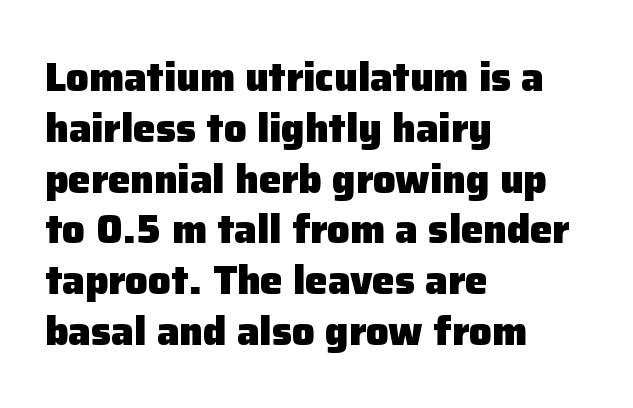
Typeset ragged right — the left edge is the straight one. How are the letters spaced? Ordinarily, with no added tracking. The glyphs are unaccompanied by any horizontal stroke below them. How heavy is the stroke? Heavy — this is a bold.
